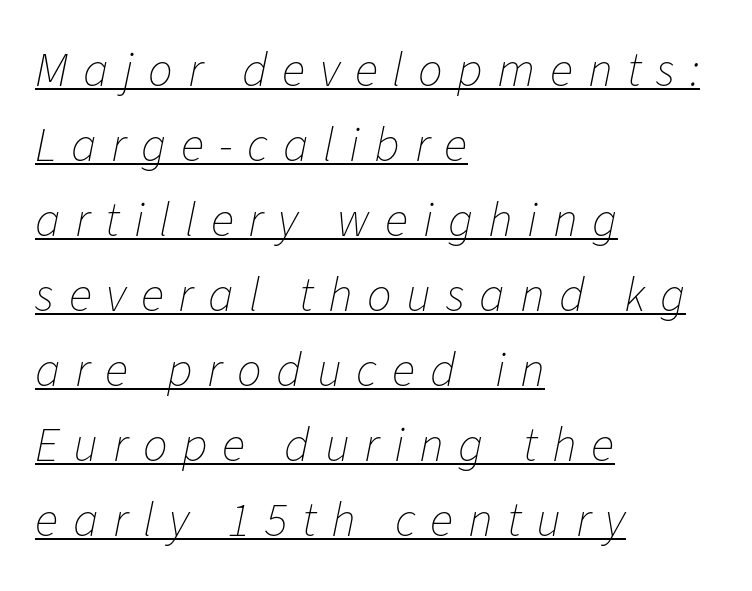
{"italic": "yes", "lean": "right", "slant_degrees": 11, "bold": "no", "weight": "thin", "width": "normal", "stroke_contrast": "low", "x_height": "medium", "monospaced": "no", "underline": "yes", "align": "left", "line_spacing": "normal", "line_spacing_ratio": 1.53, "letter_spacing": "wide", "letter_spacing_em": 0.3, "glyph_px": 49}
